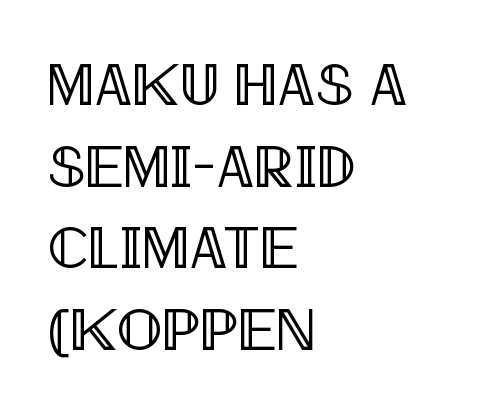
One glance says typical: line gaps are just what's usual. Observe the ordinary spacing: letters are neighbours, not strangers. The words here are not underlined. Does the copy run flush right? No — it runs flush left.
